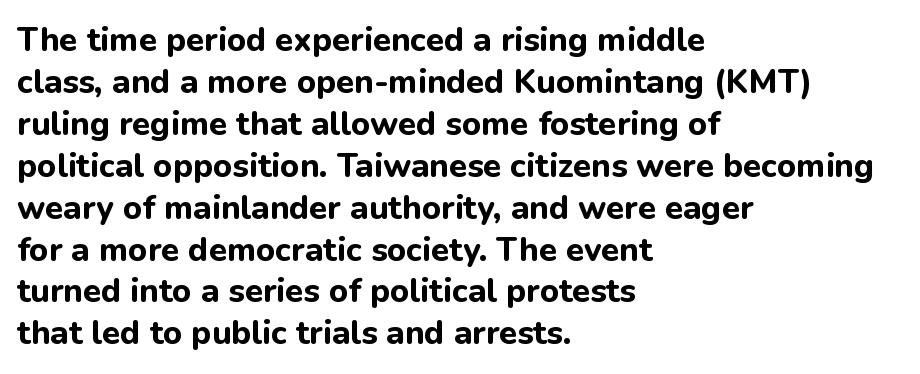
{"serif": "no", "italic": "no", "bold": "yes", "weight": "bold", "width": "normal", "stroke_contrast": "low", "x_height": "medium", "monospaced": "no", "underline": "no", "align": "left", "line_spacing": "normal", "line_spacing_ratio": 1.27, "letter_spacing": "normal", "letter_spacing_em": 0.0, "glyph_px": 33}
